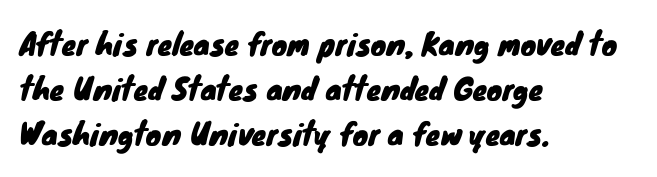
{"serif": "no", "width": "normal", "stroke_contrast": "low", "x_height": "small", "monospaced": "no", "underline": "no", "align": "left", "line_spacing": "normal", "line_spacing_ratio": 1.56, "letter_spacing": "normal", "letter_spacing_em": 0.0, "glyph_px": 29}
